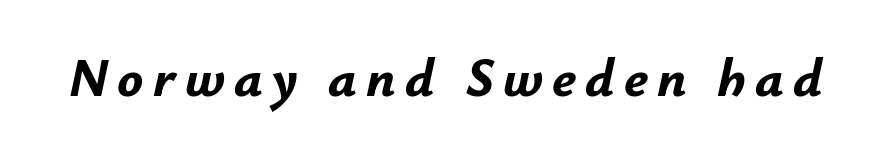
Q: Is the text bold? A: Yes.
Q: Is the text italic (slanted)? A: Yes, it leans right by about 12 degrees.
Q: Is the text underlined? A: No.
Q: Width (condensed, normal, or wide)? A: Normal.
Q: Stroke contrast? A: Low.
Q: x-height? A: Small.
Q: Monospaced? A: No.
